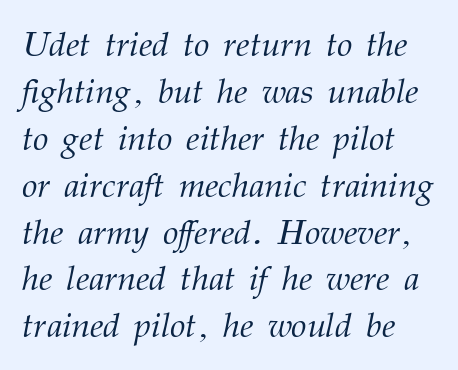
Nobody touched the tracking dial on this one. No letter is thick-stroked: the sample isn't bold. Leading matches the norm, producing a regular column. The words here are not underlined. The rendering uses natural spacing where letterforms have individual widths.
